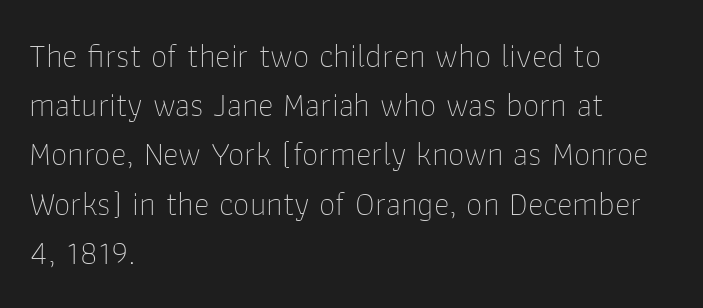
Q: Is the text bold? A: No.
Q: Is the text italic (slanted)? A: No, it is upright.
Q: Is the typeface a serif or a sans-serif typeface? A: Sans-serif.
Q: Is the text underlined? A: No.
Q: How is the paragraph aligned? A: Left-aligned.
Q: Is the spacing between letters normal or unusually wide? A: Normal.
Q: Is the spacing between lines tight, normal or loose? A: Normal.
Q: Width (condensed, normal, or wide)? A: Normal.
Q: Stroke contrast? A: Low.
Q: x-height? A: Medium.
Q: Monospaced? A: No.
